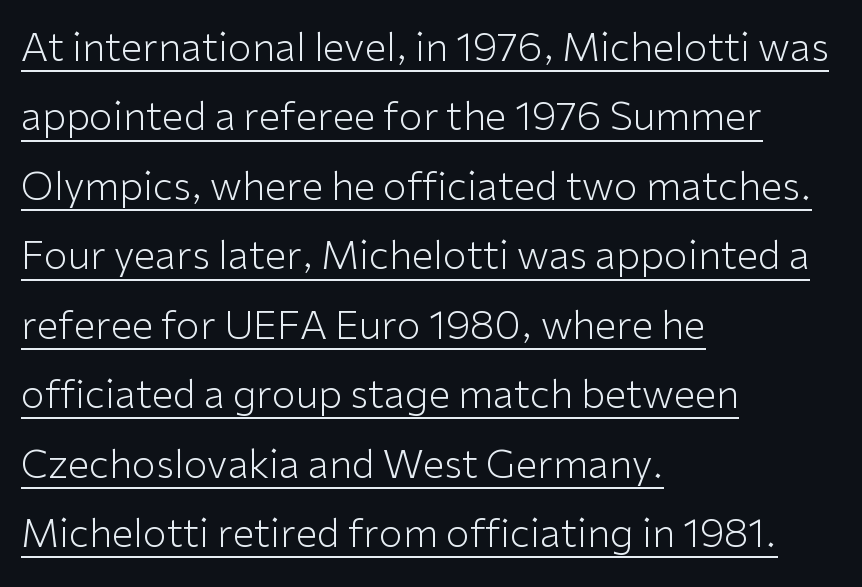
A sans-serif font was chosen for this passage. Does the copy run flush right? No — it runs flush left. Tall strokes in this sample are plumb rather than angled. Vertical stems look standard width or narrower in stroke. In designer terms, the underline attribute is active on this setting.
